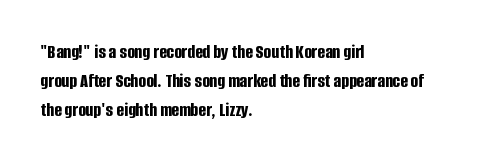
Q: Is the text bold? A: Yes.
Q: Is the text italic (slanted)? A: No, it is upright.
Q: Is the text underlined? A: No.
Q: How is the paragraph aligned? A: Left-aligned.
Q: Is the spacing between letters normal or unusually wide? A: Normal.
Q: Is the spacing between lines tight, normal or loose? A: Normal.
